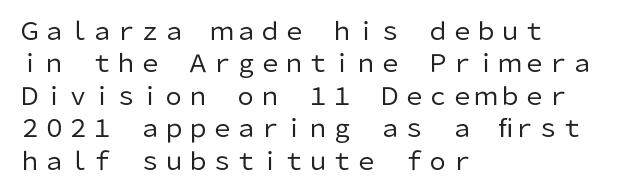
Q: Is the text bold? A: No.
Q: Is the text italic (slanted)? A: No, it is upright.
Q: Is the text underlined? A: No.
Q: How is the paragraph aligned? A: Left-aligned.
Q: Is the spacing between letters normal or unusually wide? A: Normal.
Q: Is the spacing between lines tight, normal or loose? A: Normal.
